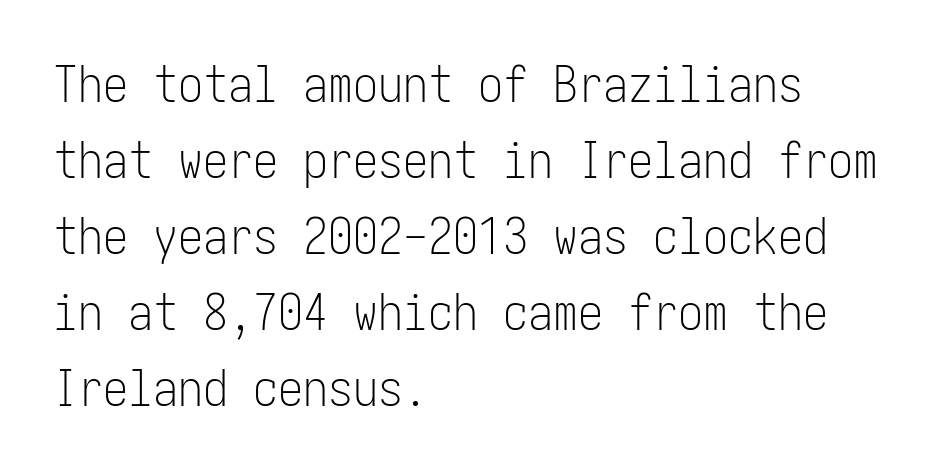
This sample uses plain, unmodified letter spacing. Italic: no, the glyphs are upright roman. The space between consecutive lines is moderate. Compared with a typical body face, this is equally light or lighter still. Just letters on the line, the space beneath them empty.
